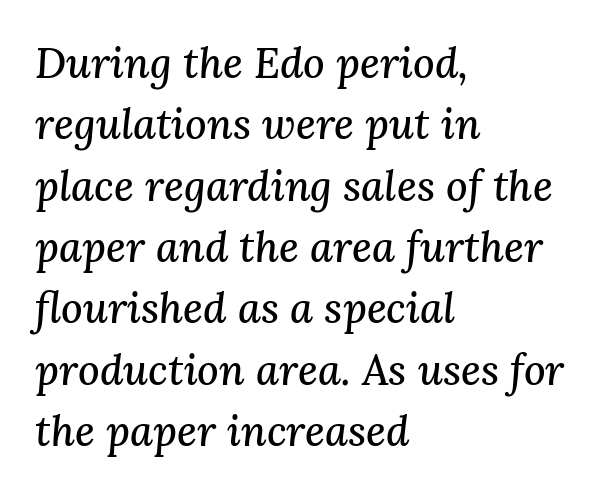
The image shows 42 px serif type, italic (leaning right); set left-aligned, normal line spacing (1.46x), normal letter spacing, not underlined; medium stroke contrast and a medium x-height.
